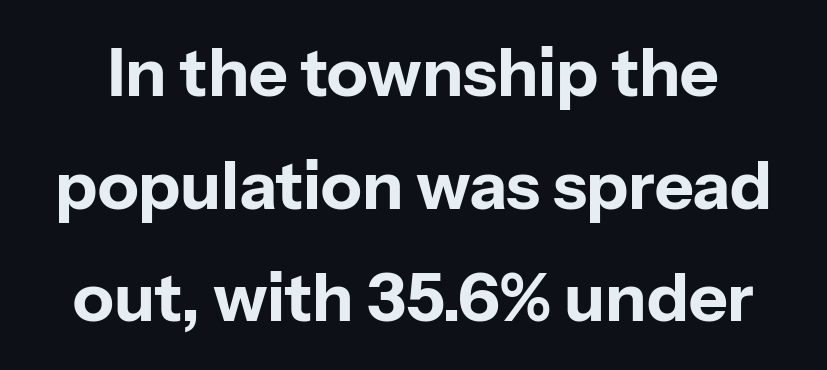
Look at the tracking — it's just the regular setting, nothing added. Each letter keeps its own natural width here, so spacing adapts to shape. It's the straight-up-and-down kind of type. In terms of leading, this rendering sits right in the middle. Nope, no serifs anywhere on these letters. Thick stems and heavy bowls — unmistakably bold.
